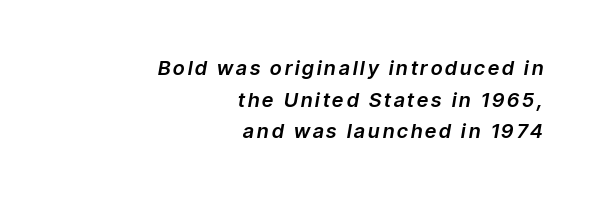
Q: Is the text italic (slanted)? A: Yes, it leans right by about 9 degrees.
Q: Is the text underlined? A: No.
Q: How is the paragraph aligned? A: Right-aligned.
Q: Is the spacing between lines tight, normal or loose? A: Normal.
